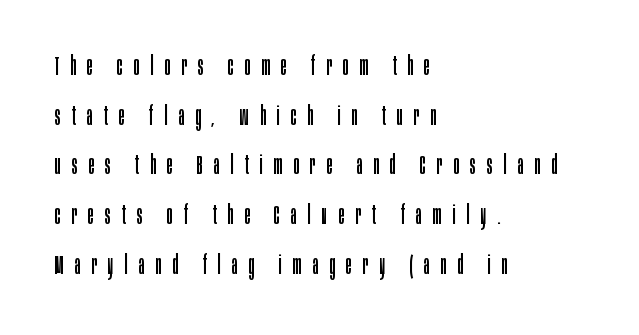
{"italic": "no", "bold": "no", "underline": "no", "align": "left", "line_spacing": "loose", "line_spacing_ratio": 1.91, "letter_spacing": "wide", "letter_spacing_em": 0.43, "glyph_px": 26}
